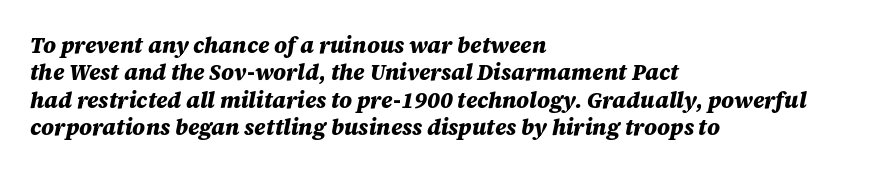
{"italic": "yes", "lean": "right", "slant_degrees": 12, "bold": "yes", "underline": "no", "align": "left", "line_spacing_ratio": 1.24, "letter_spacing": "normal", "letter_spacing_em": 0.0, "glyph_px": 22}
